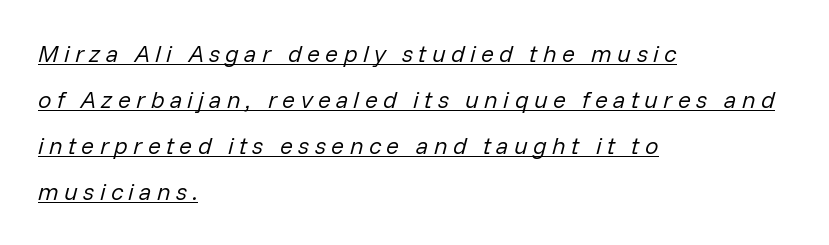
{"italic": "yes", "lean": "right", "slant_degrees": 14, "bold": "no", "underline": "yes", "align": "left", "line_spacing": "loose", "line_spacing_ratio": 1.92, "letter_spacing": "wide", "letter_spacing_em": 0.22, "glyph_px": 24}
